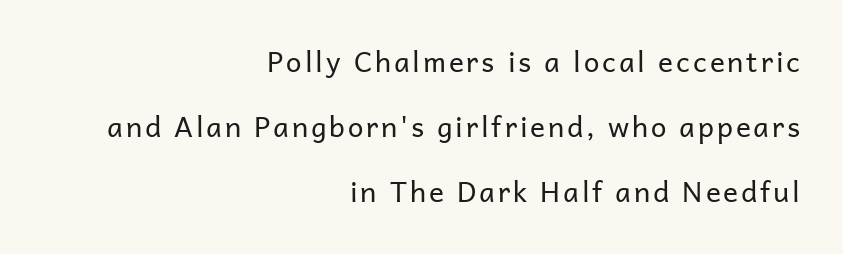
Q: Is the text bold? A: No.
Q: Is the text italic (slanted)? A: No, it is upright.
Q: Is the typeface a serif or a sans-serif typeface? A: Sans-serif.
Q: Is the text underlined? A: No.
Q: How is the paragraph aligned? A: Right-aligned.
Q: Is the spacing between lines tight, normal or loose? A: Loose.
Q: Width (condensed, normal, or wide)? A: Normal.
Q: Stroke contrast? A: Low.
Q: x-height? A: Medium.
Q: Monospaced? A: No.
